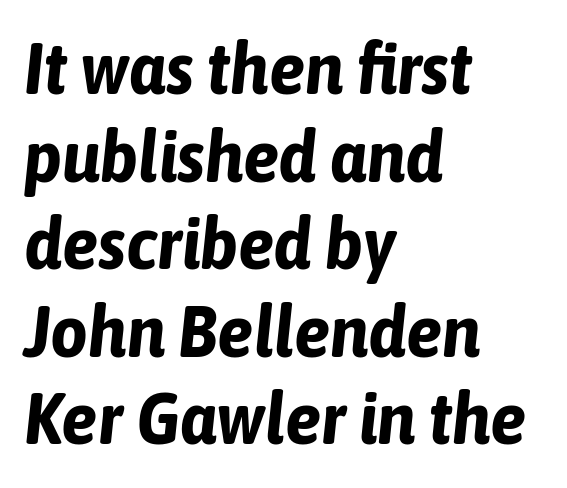
The image shows 73 px bold, condensed type, italic (leaning right); set left-aligned, line spacing 1.2x, normal letter spacing, not underlined; low stroke contrast and a medium x-height.
